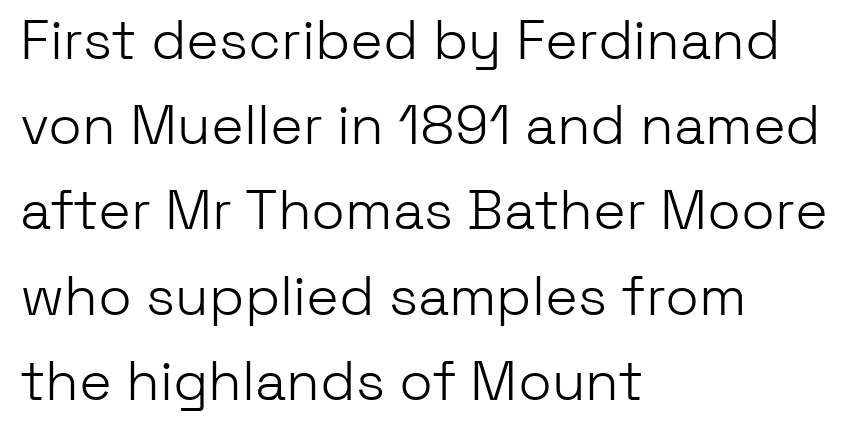
Note: no serifs on the glyphs. Descenders are the only things crossing below the line. Tracking here is standard; glyphs follow each other at the usual distance. Quick note: interline space is typical. The setting favours the left margin, as ordinary paragraphs usually do. The letterforms sit at book weight or below.
